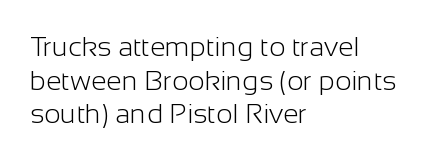
The image shows 28 px light sans-serif type, upright; set left-aligned, line spacing 1.2x, normal letter spacing, not underlined; low stroke contrast and a medium x-height.
